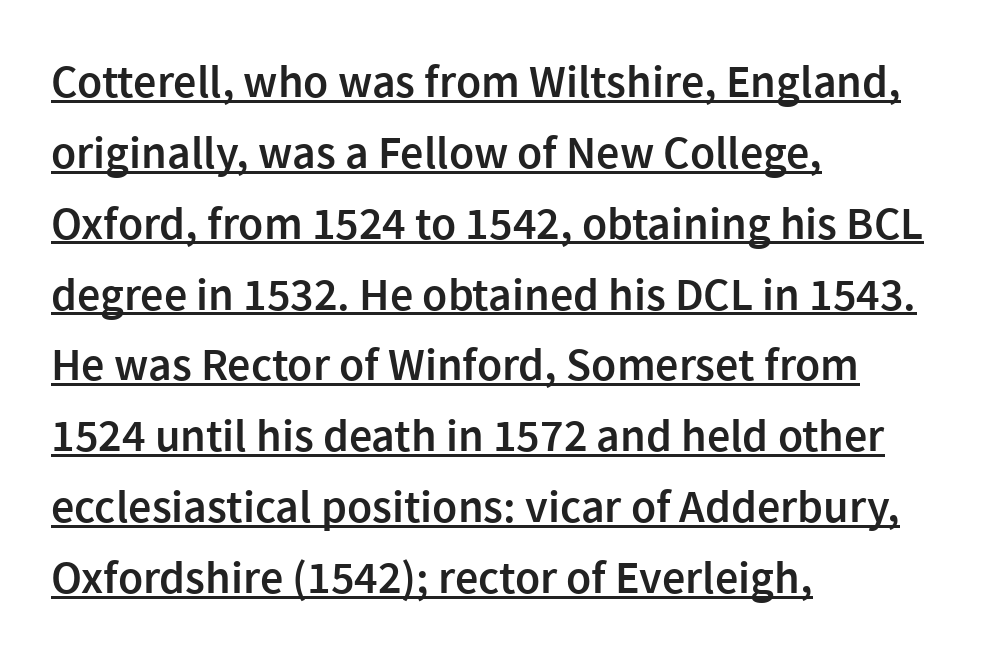
Q: Is the text bold? A: Semi-bold.
Q: Is the text italic (slanted)? A: No, it is upright.
Q: Is the typeface a serif or a sans-serif typeface? A: Sans-serif.
Q: Is the text underlined? A: Yes.
Q: How is the paragraph aligned? A: Left-aligned.
Q: Is the spacing between letters normal or unusually wide? A: Normal.
Q: Is the spacing between lines tight, normal or loose? A: Normal.
Q: Width (condensed, normal, or wide)? A: Normal.
Q: x-height? A: Medium.
Q: Monospaced? A: No.
